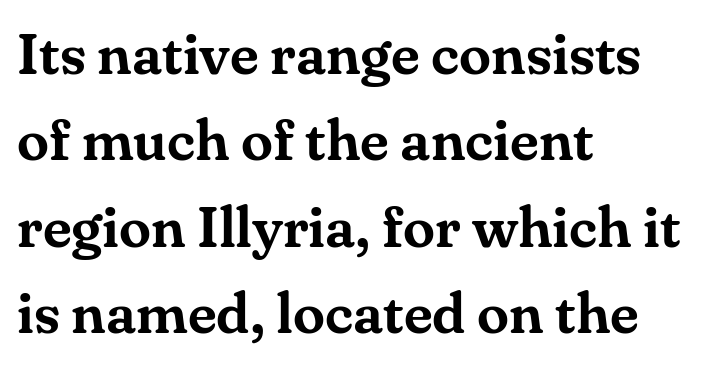
{"serif": "yes", "italic": "no", "width": "normal", "stroke_contrast": "medium", "x_height": "small", "monospaced": "no", "underline": "no", "align": "left", "line_spacing": "normal", "line_spacing_ratio": 1.49, "letter_spacing": "normal", "letter_spacing_em": 0.0, "glyph_px": 58}
